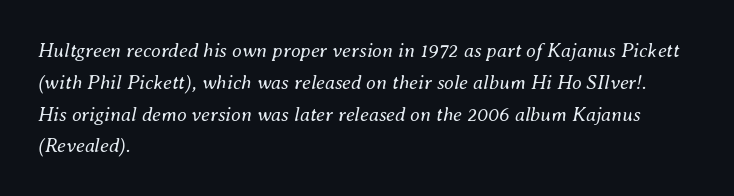
The passage shown leans; its letterforms are oblique. The baseline area is clear. The lines sit at an ordinary, default distance from one another. Vertical stems look standard width or narrower in stroke. If you drew a ruler down the left edge, every line would touch it.
